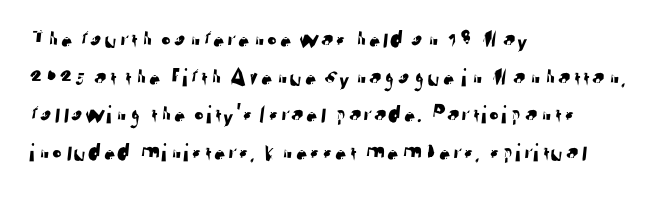
Line beginnings align vertically; line endings do not. Baseline-to-baseline distance is the conventional proportion of letter height. Does extra space separate the letters? No, they use regular spacing. Each row of text sits above clean, open space.
